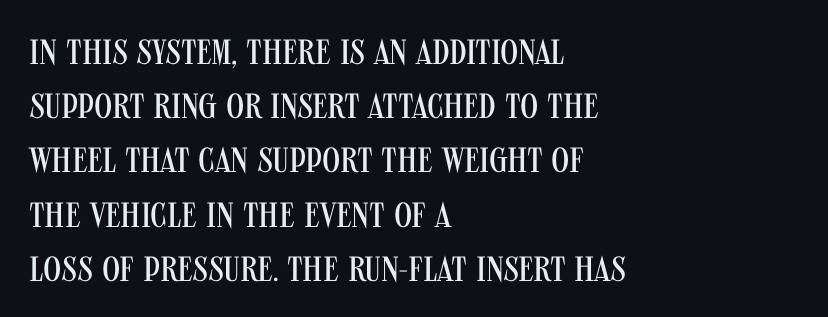
The letters advance in unequal steps, a hallmark of proportional type. Grotesque or geometric, the face here clearly has no serifs. Vertical spacing — default. A typesetter would call this zero additional tracking. Stroke mass is kept to a normal reading level or below.
